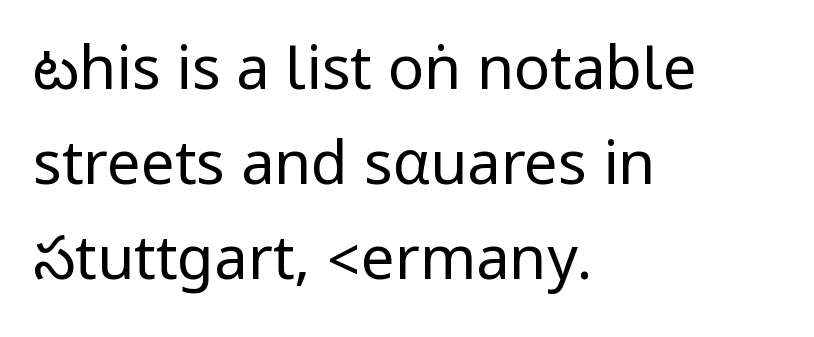
Font category for this specimen: sans-serif. These glyphs show unthickened strokes, regular width or finer. No extra tracking has been applied to these lines. Words float on clear page, feet unadorned. The axis of the letterforms is exactly vertical. If you drew a ruler down the left edge, every line would touch it.
